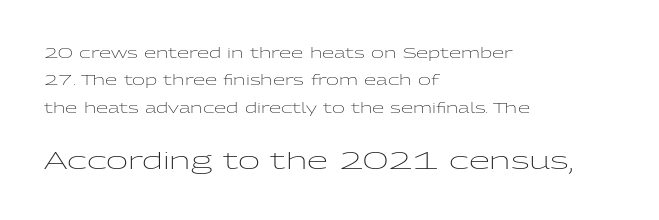
{"italic": "no", "bold": "no", "underline": "no", "align": "left", "line_spacing": "loose", "line_spacing_ratio": 1.95, "letter_spacing": "normal", "letter_spacing_em": 0.0, "larger_block": "second", "size_ratio": 1.71, "glyph_px": 24}
